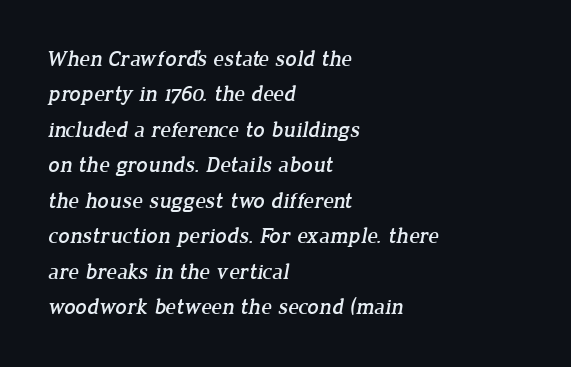
Check under the words: just untouched page. Each word holds together tightly as a unit, with standard inter-letter gaps. Every row of glyphs begins at an identical x-position on the left. Normally led — the rows are evenly, conventionally spaced.
